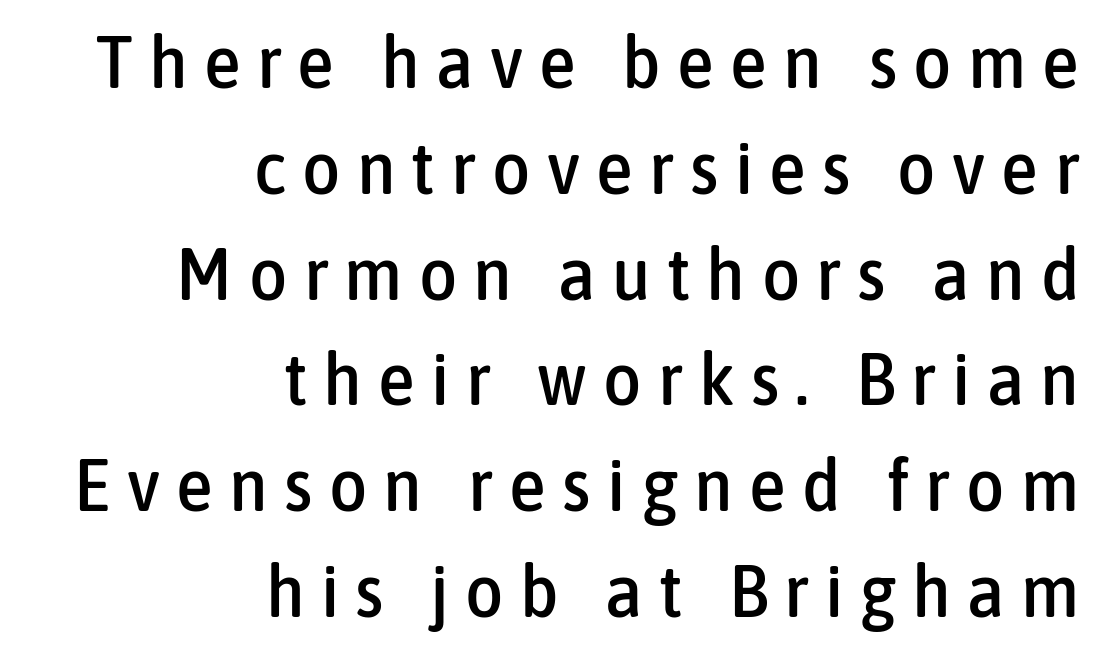
{"serif": "no", "italic": "no", "width": "condensed", "stroke_contrast": "low", "x_height": "medium", "monospaced": "no", "underline": "no", "align": "right", "line_spacing": "normal", "line_spacing_ratio": 1.43, "letter_spacing": "wide", "letter_spacing_em": 0.22, "glyph_px": 74}
